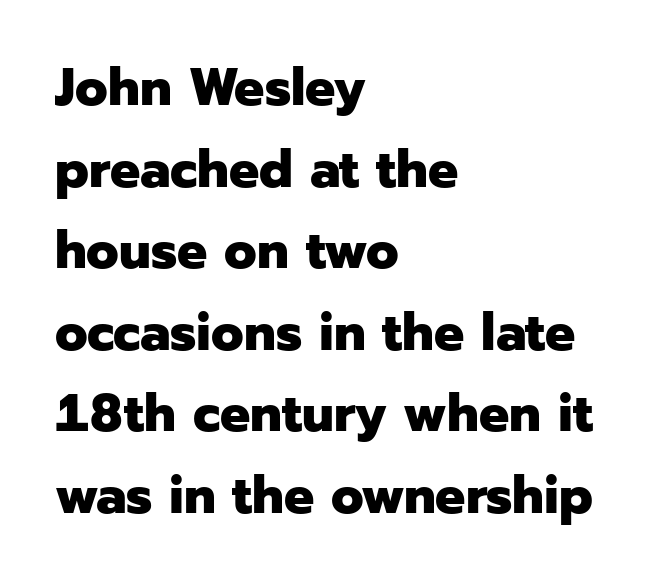
The image shows 53 px heavy sans-serif type, upright; set left-aligned, normal line spacing (1.54x), normal letter spacing, not underlined; low stroke contrast and a medium x-height.
